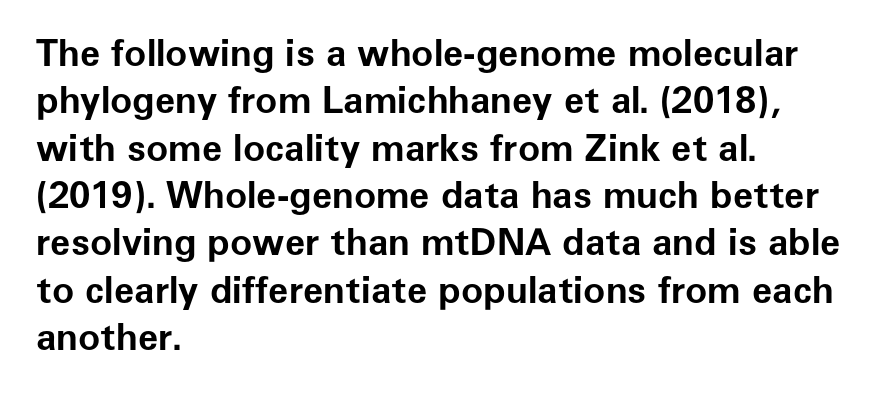
Q: Is the text bold? A: Yes.
Q: Is the text italic (slanted)? A: No, it is upright.
Q: Is the typeface a serif or a sans-serif typeface? A: Sans-serif.
Q: Is the text underlined? A: No.
Q: How is the paragraph aligned? A: Left-aligned.
Q: Is the spacing between letters normal or unusually wide? A: Normal.
Q: Is the spacing between lines tight, normal or loose? A: Normal.
Q: Width (condensed, normal, or wide)? A: Normal.
Q: Stroke contrast? A: Low.
Q: x-height? A: Medium.
Q: Monospaced? A: No.
